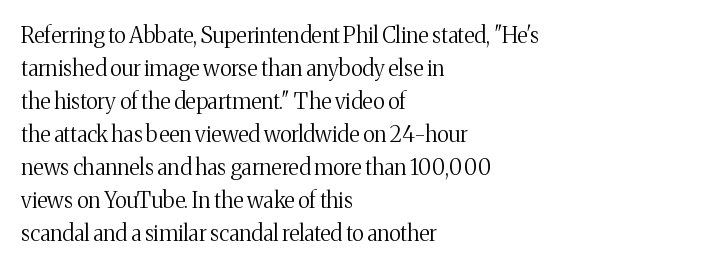
{"italic": "no", "bold": "no", "underline": "no", "align": "left", "line_spacing": "normal", "line_spacing_ratio": 1.5, "letter_spacing": "normal", "letter_spacing_em": 0.0, "glyph_px": 22}
